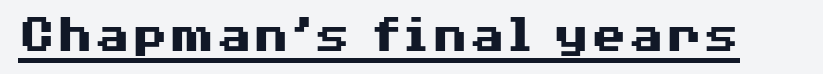
Like a heading marked for emphasis, these lines bear an underscore. The font is running at its bold setting. Varying glyph widths throughout — classic text-font behaviour. Posture: vertical. The face used here is rendered with its standard letterfit. This sample uses a sans-serif face.
